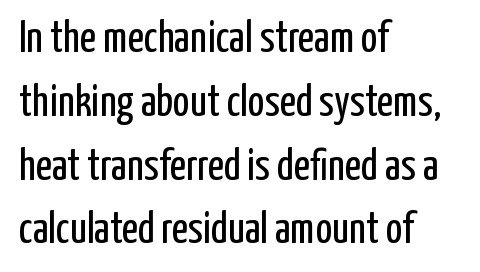
Q: Is the text bold? A: No.
Q: Is the text italic (slanted)? A: No, it is upright.
Q: Is the typeface a serif or a sans-serif typeface? A: Sans-serif.
Q: Is the text underlined? A: No.
Q: How is the paragraph aligned? A: Left-aligned.
Q: Is the spacing between letters normal or unusually wide? A: Normal.
Q: Is the spacing between lines tight, normal or loose? A: Normal.
Q: Width (condensed, normal, or wide)? A: Condensed.
Q: Stroke contrast? A: Low.
Q: x-height? A: Medium.
Q: Monospaced? A: No.
